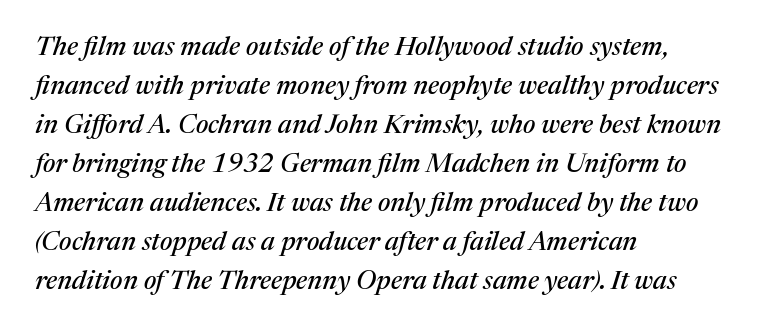
Q: Is the text italic (slanted)? A: Yes, it leans right by about 17 degrees.
Q: Is the text underlined? A: No.
Q: How is the paragraph aligned? A: Left-aligned.
Q: Is the spacing between letters normal or unusually wide? A: Normal.
Q: Is the spacing between lines tight, normal or loose? A: Normal.
